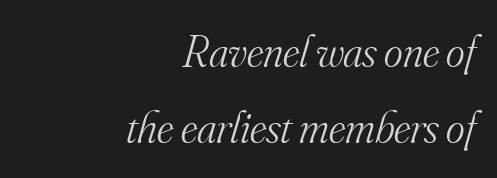
The image shows 45 px light serif type, italic (leaning right); set right-aligned, normal line spacing (1.7x), normal letter spacing, not underlined; medium stroke contrast and a small x-height.
